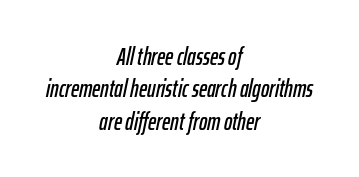
The image shows 25 px text type, italic (leaning right); set centered, normal line spacing (1.3x), normal letter spacing, not underlined.
